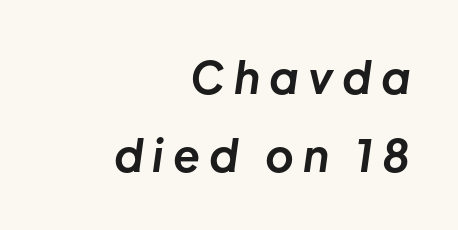
Q: Is the text bold? A: Yes.
Q: Is the text italic (slanted)? A: Yes, it leans right by about 8 degrees.
Q: Is the text underlined? A: No.
Q: How is the paragraph aligned? A: Right-aligned.
Q: Is the spacing between letters normal or unusually wide? A: Unusually wide.
Q: Width (condensed, normal, or wide)? A: Normal.
Q: Stroke contrast? A: Low.
Q: x-height? A: Medium.
Q: Monospaced? A: No.
